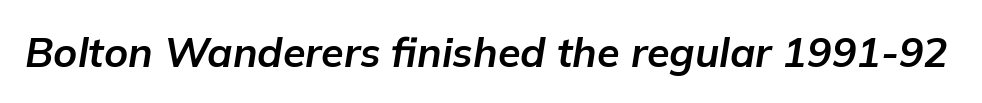
Q: Is the text bold? A: Yes.
Q: Is the text italic (slanted)? A: Yes, it leans right by about 9 degrees.
Q: Is the text underlined? A: No.
Q: Is the spacing between letters normal or unusually wide? A: Normal.
Q: Width (condensed, normal, or wide)? A: Normal.
Q: Stroke contrast? A: Low.
Q: x-height? A: Medium.
Q: Monospaced? A: No.
